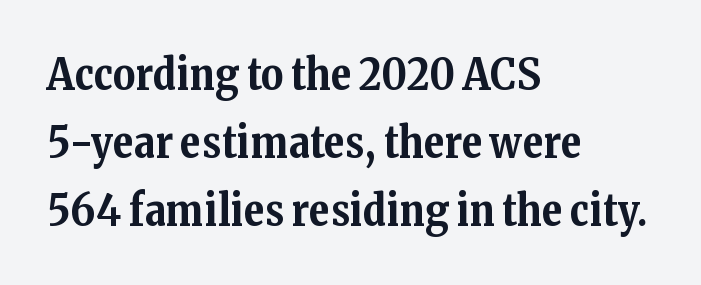
The image shows 43 px bold serif type, upright; set left-aligned, normal line spacing (1.58x), normal letter spacing, not underlined; medium stroke contrast and a medium x-height.
